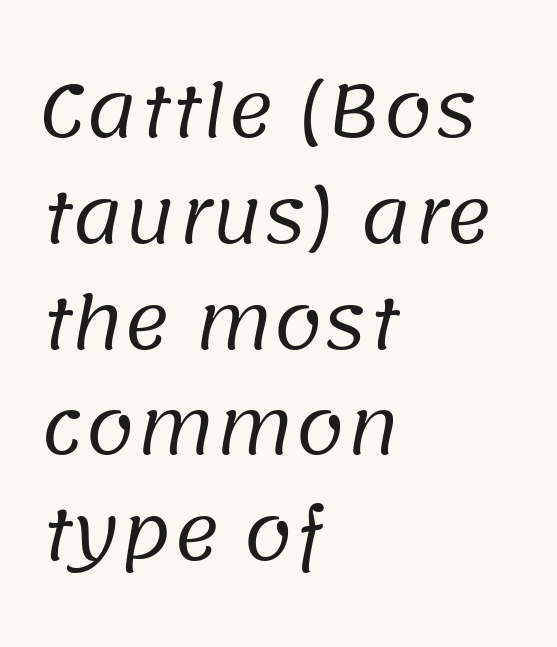
A classic flush-left, rag-right setting is used for this passage. A bare baseline throughout the passage. Classification — sans serif. A typesetter would call this proportional, since set widths differ per character. Nothing heavy about these letters — not bold at all. Students, observe: this is what conventionally led text looks like.
